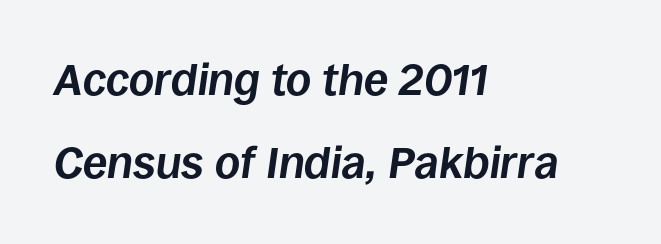
{"italic": "yes", "lean": "right", "slant_degrees": 8, "bold": "yes", "weight": "bold", "width": "normal", "stroke_contrast": "low", "x_height": "large", "monospaced": "no", "underline": "no", "align": "left", "line_spacing_ratio": 1.89, "letter_spacing": "normal", "letter_spacing_em": 0.0, "glyph_px": 44}
